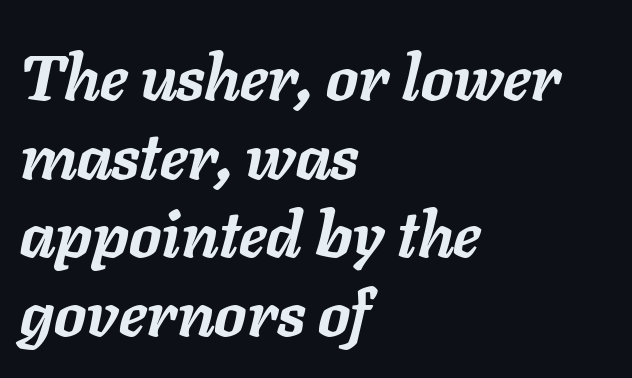
The image shows 64 px semibold type, italic (leaning right); set left-aligned, line spacing 1.23x, normal letter spacing, not underlined; low stroke contrast and a medium x-height.
